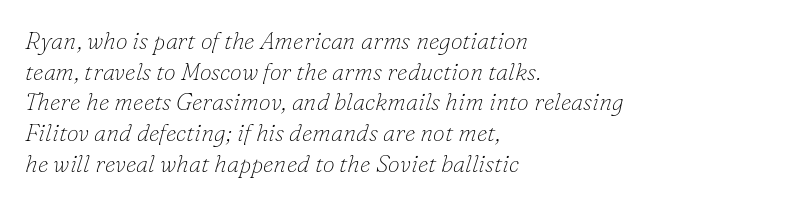
{"italic": "yes", "lean": "right", "slant_degrees": 16, "bold": "no", "underline": "no", "align": "left", "line_spacing": "normal", "line_spacing_ratio": 1.28, "letter_spacing": "normal", "letter_spacing_em": 0.0, "glyph_px": 24}
